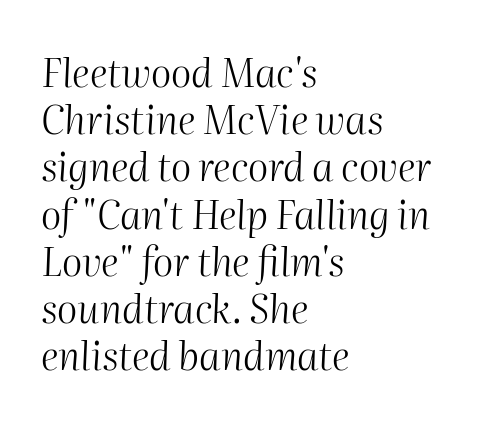
Q: Is the text bold? A: No.
Q: Is the text italic (slanted)? A: Yes, it leans right by about 2 degrees.
Q: Is the text underlined? A: No.
Q: How is the paragraph aligned? A: Left-aligned.
Q: Is the spacing between letters normal or unusually wide? A: Normal.
Q: Width (condensed, normal, or wide)? A: Normal.
Q: Stroke contrast? A: Medium.
Q: x-height? A: Medium.
Q: Monospaced? A: No.
